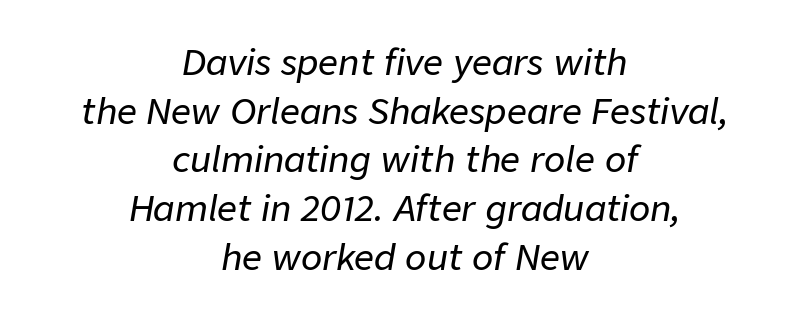
{"italic": "yes", "lean": "right", "slant_degrees": 9, "width": "normal", "stroke_contrast": "low", "x_height": "medium", "monospaced": "no", "underline": "no", "align": "center", "line_spacing": "normal", "line_spacing_ratio": 1.39, "letter_spacing": "normal", "letter_spacing_em": 0.0, "glyph_px": 35}
